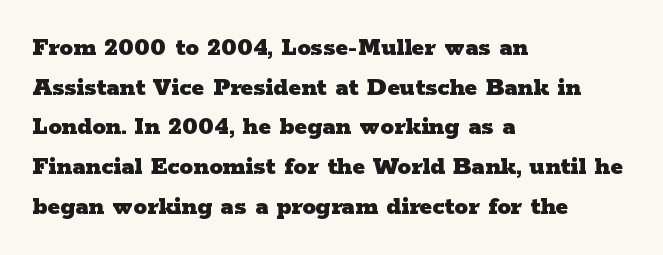
The glyphs are unaccompanied by any horizontal stroke below them. The characters look thick and weighty, a clear bold. Horizontally, the lines are justified to the leading edge only. Successive baselines arrive at the customary interval. Ordinary non-slanted type is in use.
